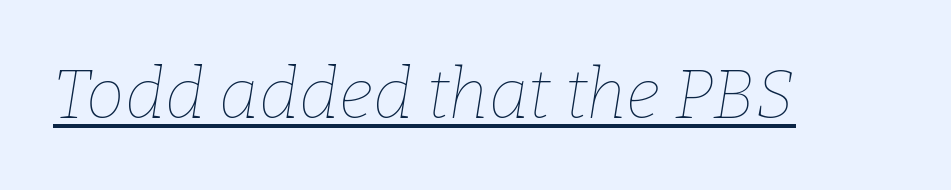
This sample has the flowing, uneven cadence of proportional lettering. The lettering is marked with a stroke running underneath it. Looking at the ascenders, they clearly lean. Spacing between characters is what you'd get straight out of the box. The letters look calm and open, with moderate or lighter stems.
